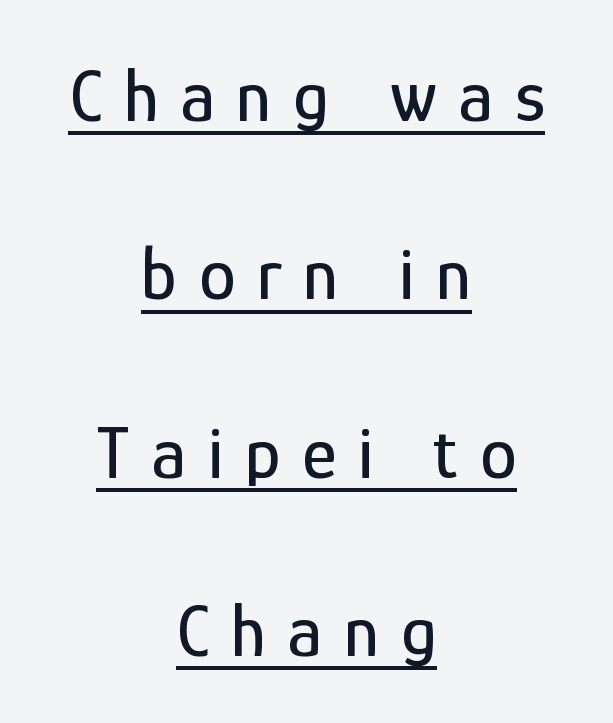
The image shows 74 px condensed sans-serif type, upright; set centered, loose line spacing (2.41x), unusually wide letter spacing (+0.29 em), underlined; low stroke contrast and a medium x-height.
